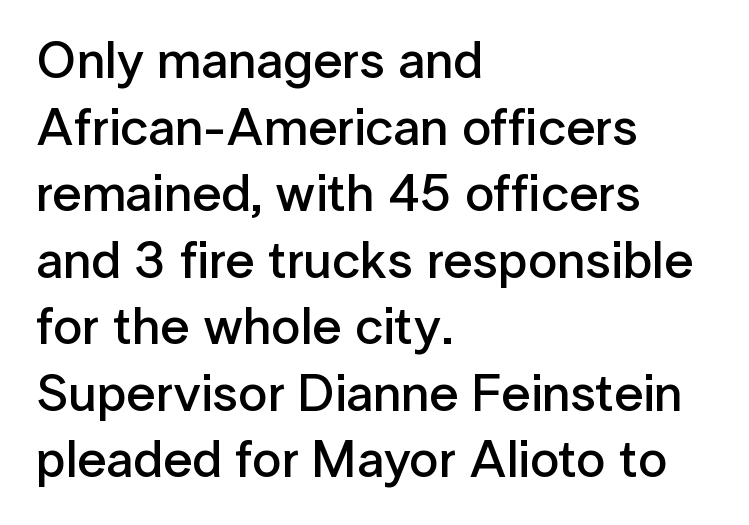
{"serif": "no", "italic": "no", "bold": "semi", "weight": "semibold", "width": "normal", "stroke_contrast": "low", "x_height": "medium", "monospaced": "no", "underline": "no", "align": "left", "line_spacing": "normal", "line_spacing_ratio": 1.28, "letter_spacing": "normal", "letter_spacing_em": 0.0, "glyph_px": 52}
